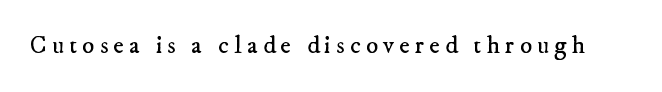
{"bold": "no", "underline": "no", "letter_spacing": "wide", "letter_spacing_em": 0.21, "glyph_px": 25}
